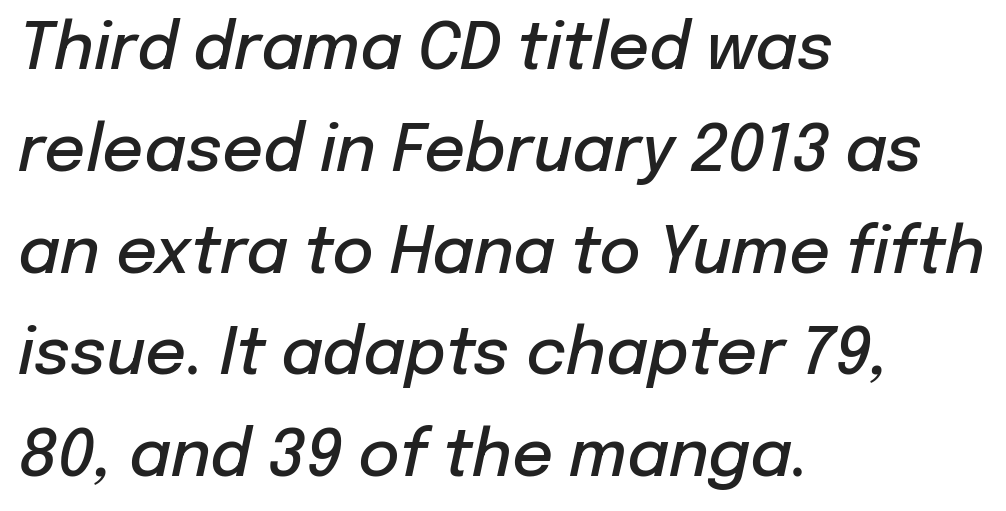
{"italic": "yes", "lean": "right", "slant_degrees": 12, "bold": "semi", "weight": "semibold", "width": "normal", "stroke_contrast": "low", "x_height": "medium", "monospaced": "no", "underline": "no", "align": "left", "line_spacing": "normal", "line_spacing_ratio": 1.59, "letter_spacing": "normal", "letter_spacing_em": 0.0, "glyph_px": 64}
